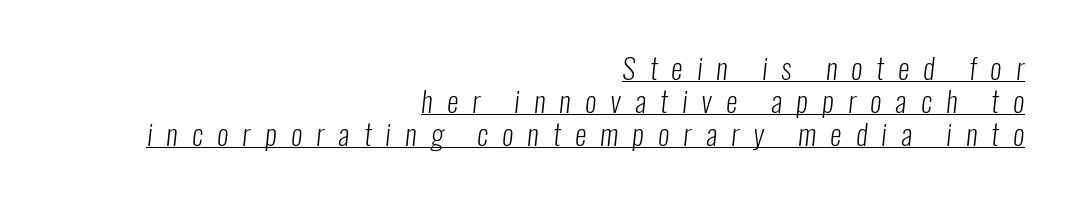
{"serif": "no", "bold": "no", "weight": "light", "width": "condensed", "stroke_contrast": "low", "x_height": "medium", "monospaced": "no", "underline": "yes", "align": "right", "line_spacing": "tight", "line_spacing_ratio": 1.14, "letter_spacing": "wide", "letter_spacing_em": 0.49, "glyph_px": 29}
